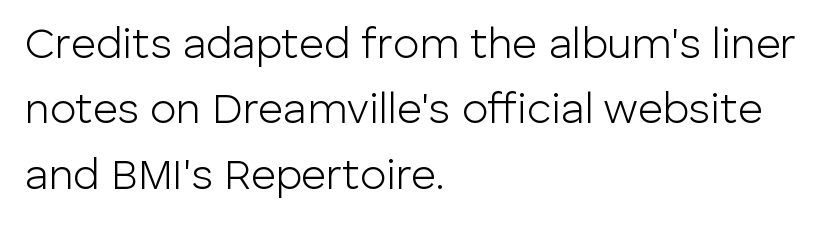
{"serif": "no", "italic": "no", "bold": "no", "weight": "light", "width": "normal", "stroke_contrast": "low", "x_height": "medium", "monospaced": "no", "underline": "no", "align": "left", "line_spacing": "normal", "line_spacing_ratio": 1.52, "letter_spacing": "normal", "letter_spacing_em": 0.0, "glyph_px": 43}
